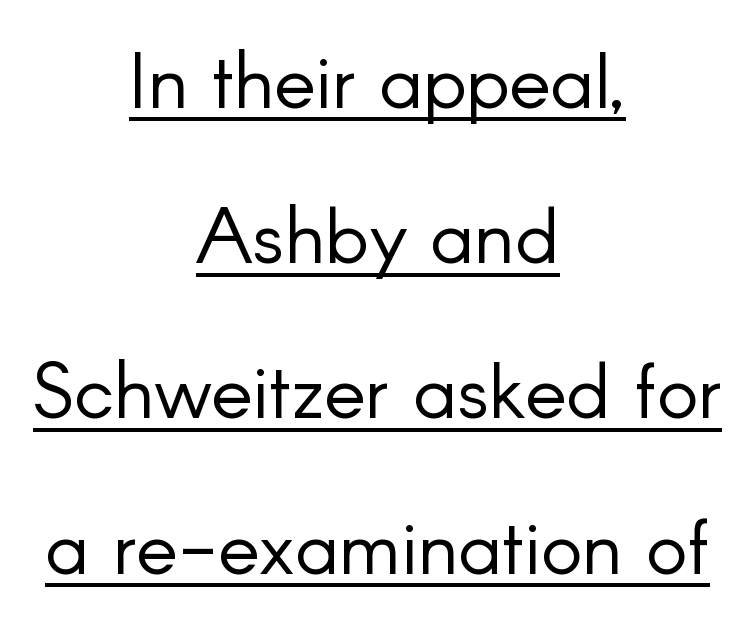
{"serif": "no", "italic": "no", "bold": "no", "weight": "light", "width": "normal", "stroke_contrast": "low", "x_height": "small", "monospaced": "no", "underline": "yes", "align": "center", "line_spacing": "loose", "line_spacing_ratio": 1.99, "letter_spacing": "normal", "letter_spacing_em": 0.0, "glyph_px": 78}
